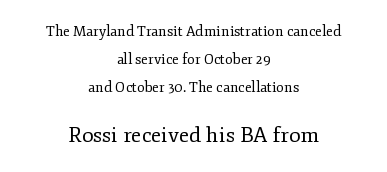
The image shows 21 px text type, upright; set centered, loose line spacing (1.99x), normal letter spacing, not underlined; the second (bottom) block is 1.5x larger.
